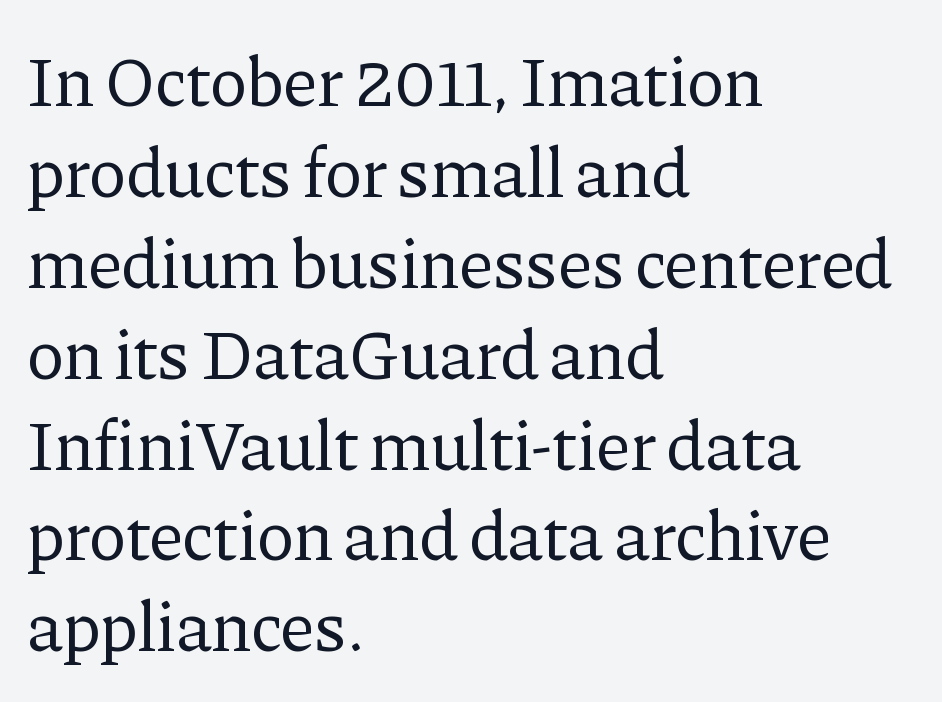
Q: Is the text bold? A: No.
Q: Is the text italic (slanted)? A: No, it is upright.
Q: Is the typeface a serif or a sans-serif typeface? A: Serif.
Q: Is the text underlined? A: No.
Q: How is the paragraph aligned? A: Left-aligned.
Q: Is the spacing between letters normal or unusually wide? A: Normal.
Q: Is the spacing between lines tight, normal or loose? A: Normal.
Q: Width (condensed, normal, or wide)? A: Normal.
Q: Stroke contrast? A: Low.
Q: x-height? A: Medium.
Q: Monospaced? A: No.
